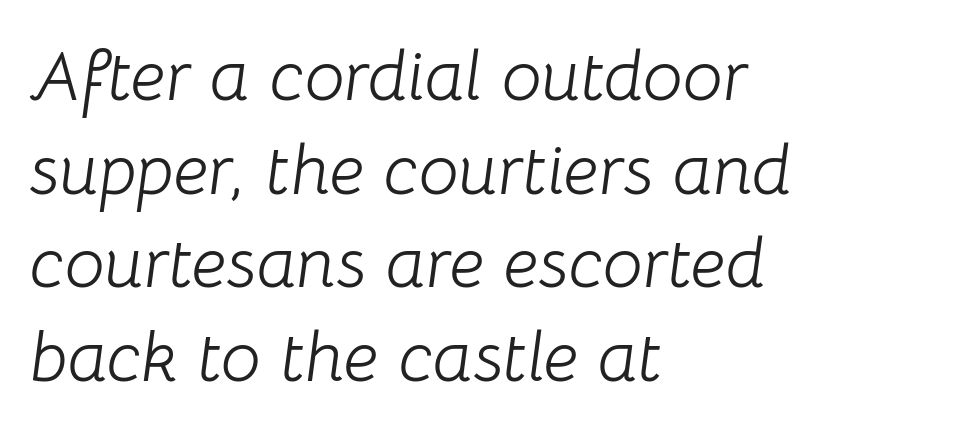
{"italic": "yes", "lean": "right", "slant_degrees": 8, "bold": "no", "weight": "light", "width": "normal", "stroke_contrast": "low", "x_height": "medium", "monospaced": "no", "underline": "no", "align": "left", "line_spacing": "normal", "line_spacing_ratio": 1.32, "letter_spacing": "normal", "letter_spacing_em": 0.0, "glyph_px": 71}
